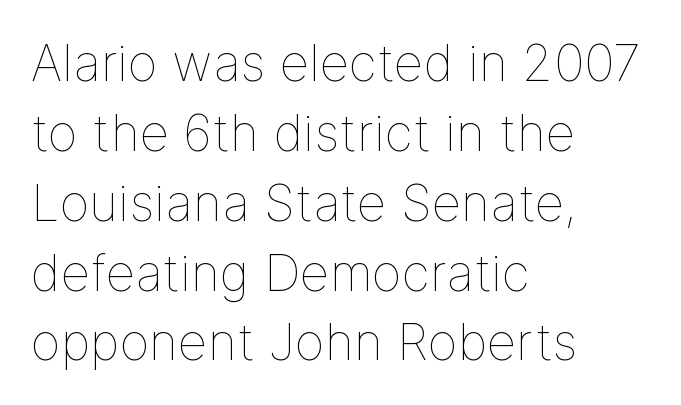
Q: Is the text bold? A: No.
Q: Is the text italic (slanted)? A: No, it is upright.
Q: Is the text underlined? A: No.
Q: How is the paragraph aligned? A: Left-aligned.
Q: Is the spacing between letters normal or unusually wide? A: Normal.
Q: Is the spacing between lines tight, normal or loose? A: Normal.
Q: Width (condensed, normal, or wide)? A: Normal.
Q: Stroke contrast? A: Low.
Q: x-height? A: Medium.
Q: Monospaced? A: No.
